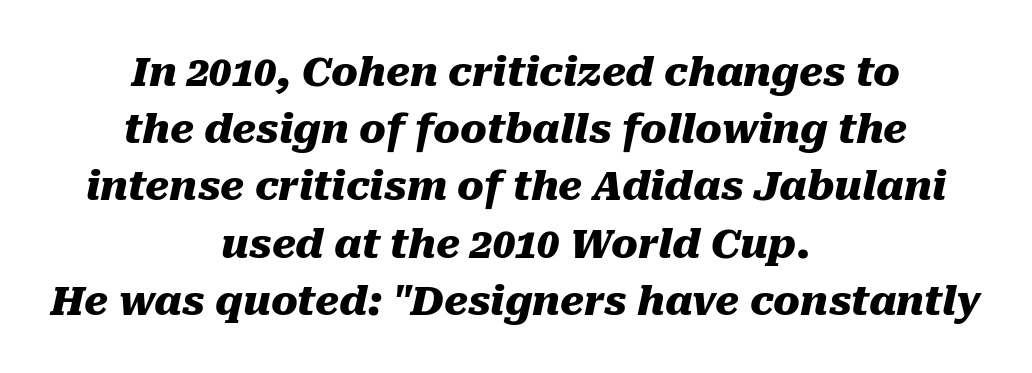
{"italic": "yes", "lean": "right", "slant_degrees": 10, "bold": "yes", "weight": "heavy", "width": "normal", "stroke_contrast": "medium", "x_height": "medium", "monospaced": "no", "underline": "no", "align": "center", "line_spacing": "normal", "line_spacing_ratio": 1.43, "letter_spacing": "normal", "letter_spacing_em": 0.0, "glyph_px": 40}
